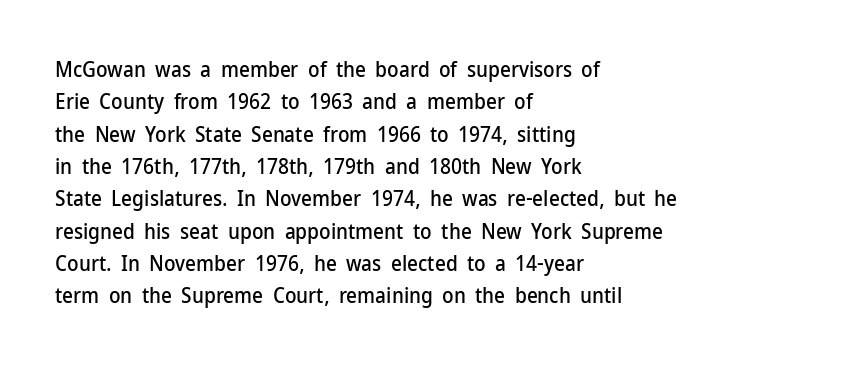
Q: Is the text italic (slanted)? A: No, it is upright.
Q: Is the text underlined? A: No.
Q: How is the paragraph aligned? A: Left-aligned.
Q: Is the spacing between letters normal or unusually wide? A: Normal.
Q: Is the spacing between lines tight, normal or loose? A: Normal.
